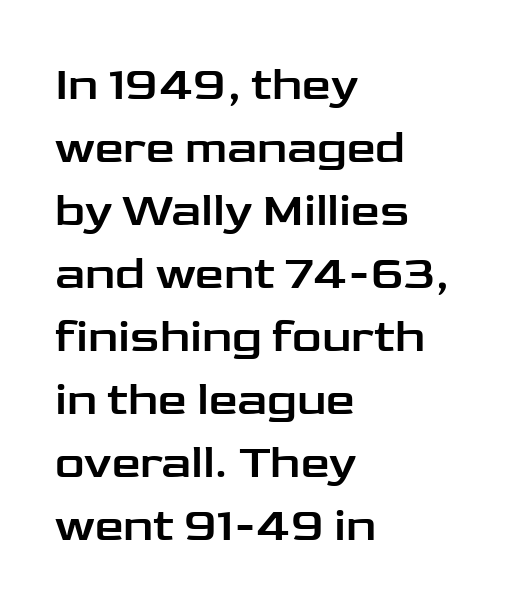
Q: Is the text italic (slanted)? A: No, it is upright.
Q: Is the typeface a serif or a sans-serif typeface? A: Sans-serif.
Q: Is the text underlined? A: No.
Q: How is the paragraph aligned? A: Left-aligned.
Q: Is the spacing between letters normal or unusually wide? A: Normal.
Q: Is the spacing between lines tight, normal or loose? A: Normal.
Q: Width (condensed, normal, or wide)? A: Wide.
Q: Stroke contrast? A: Low.
Q: x-height? A: Medium.
Q: Monospaced? A: No.
